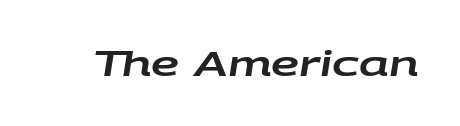
Is this a fixed-width face? No — the glyphs have proportional, varying widths. There is no visible air inserted between adjacent glyphs. Underlining? Definitely not there. An italicized treatment has been applied to the whole sample.
